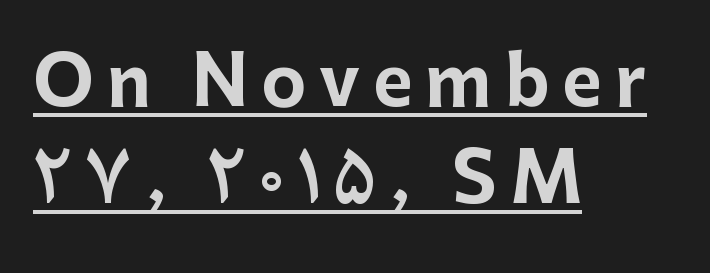
Q: Is the text bold? A: Yes.
Q: Is the text italic (slanted)? A: No, it is upright.
Q: Is the typeface a serif or a sans-serif typeface? A: Sans-serif.
Q: Is the text underlined? A: Yes.
Q: How is the paragraph aligned? A: Left-aligned.
Q: Is the spacing between lines tight, normal or loose? A: Normal.
Q: Width (condensed, normal, or wide)? A: Normal.
Q: Stroke contrast? A: Low.
Q: x-height? A: Medium.
Q: Monospaced? A: No.
